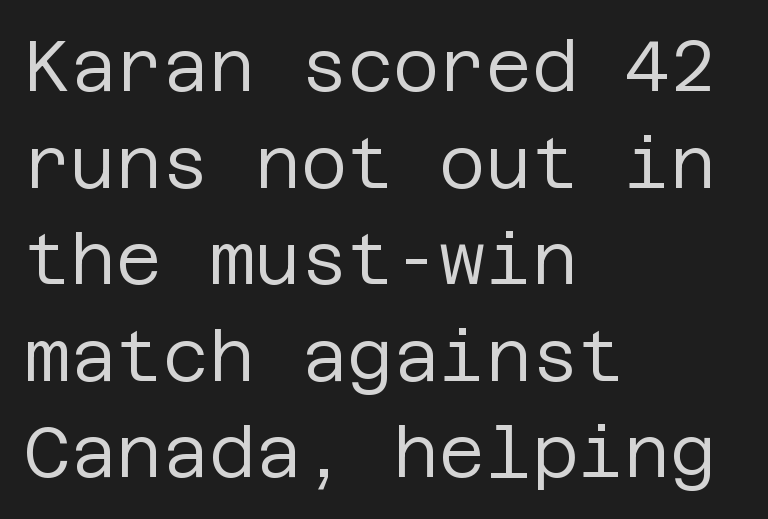
The image shows 71 px regular-weight sans-serif type, upright; set left-aligned, normal line spacing (1.36x), normal letter spacing, not underlined; low stroke contrast and a large x-height.
